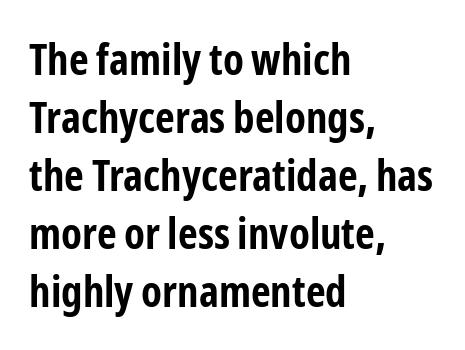
The image shows 43 px bold, condensed sans-serif type, upright; set left-aligned, normal line spacing (1.35x), normal letter spacing, not underlined; low stroke contrast and a medium x-height.
